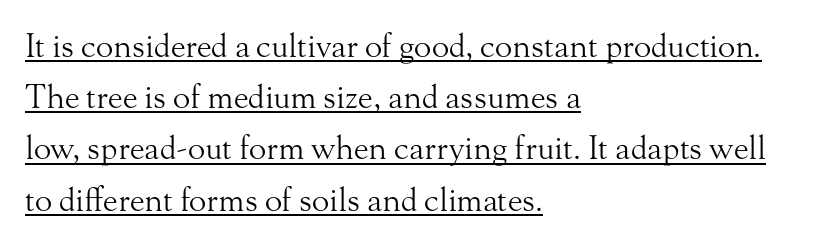
The image shows 32 px light serif type, upright; set left-aligned, normal line spacing (1.6x), normal letter spacing, underlined; medium stroke contrast and a small x-height.
